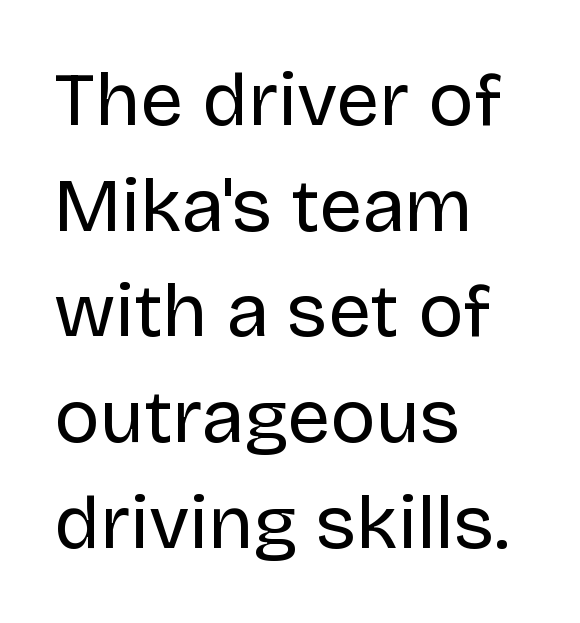
Q: Is the text bold? A: No.
Q: Is the text italic (slanted)? A: No, it is upright.
Q: Is the typeface a serif or a sans-serif typeface? A: Sans-serif.
Q: Is the text underlined? A: No.
Q: How is the paragraph aligned? A: Left-aligned.
Q: Is the spacing between letters normal or unusually wide? A: Normal.
Q: Is the spacing between lines tight, normal or loose? A: Normal.
Q: Width (condensed, normal, or wide)? A: Normal.
Q: Stroke contrast? A: Low.
Q: x-height? A: Large.
Q: Monospaced? A: No.
